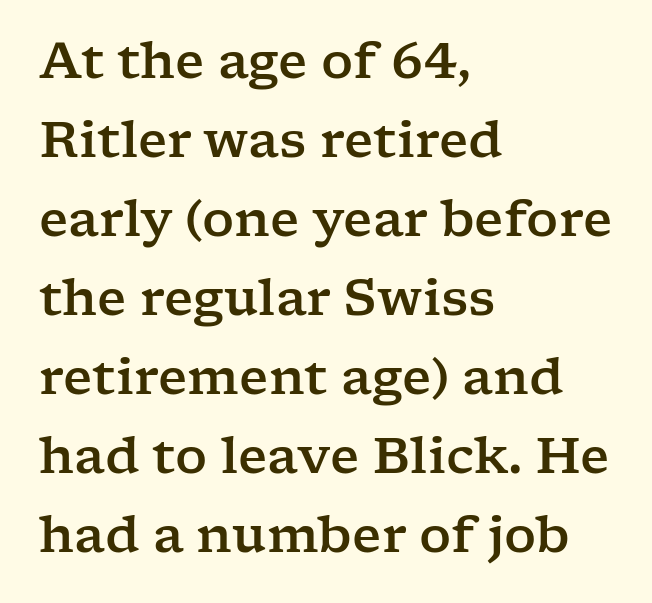
Q: Is the text italic (slanted)? A: No, it is upright.
Q: Is the typeface a serif or a sans-serif typeface? A: Serif.
Q: Is the text underlined? A: No.
Q: How is the paragraph aligned? A: Left-aligned.
Q: Is the spacing between letters normal or unusually wide? A: Normal.
Q: Is the spacing between lines tight, normal or loose? A: Normal.
Q: Width (condensed, normal, or wide)? A: Wide.
Q: Stroke contrast? A: Low.
Q: x-height? A: Medium.
Q: Monospaced? A: No.
